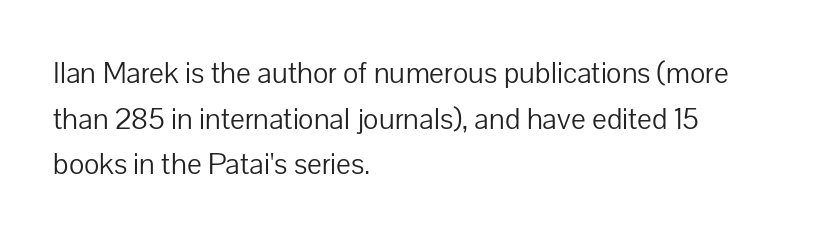
The image shows 31 px light sans-serif type, upright; set left-aligned, normal line spacing (1.47x), normal letter spacing, not underlined; low stroke contrast and a medium x-height.
